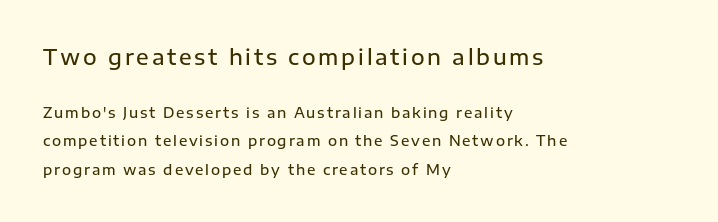
The image shows 21 px text type, upright; set left-aligned, loose line spacing (2.04x), not underlined; the first (top) block is 1.5x larger.
